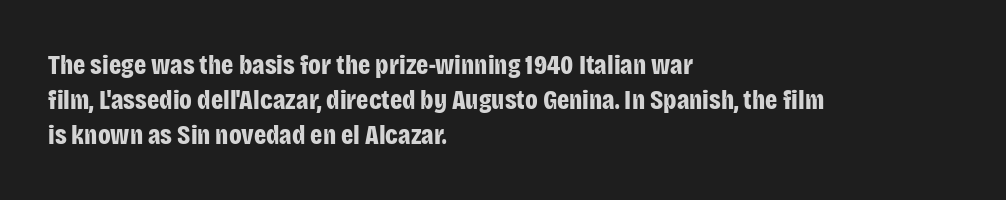
Q: Is the text bold? A: Yes.
Q: Is the text italic (slanted)? A: No, it is upright.
Q: Is the text underlined? A: No.
Q: How is the paragraph aligned? A: Left-aligned.
Q: Is the spacing between letters normal or unusually wide? A: Normal.
Q: Is the spacing between lines tight, normal or loose? A: Normal.
